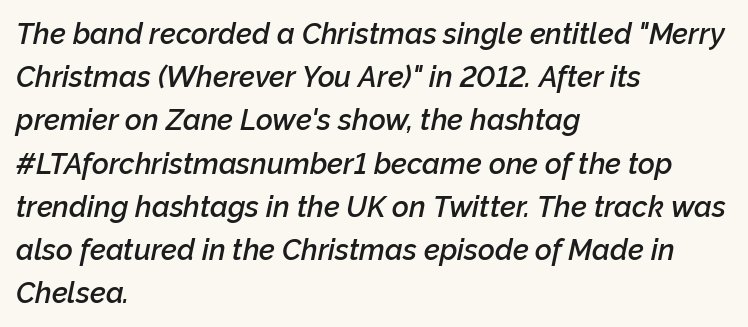
The image shows 29 px semibold type, italic (leaning right); set left-aligned, normal line spacing (1.49x), normal letter spacing, not underlined; low stroke contrast and a medium x-height.
